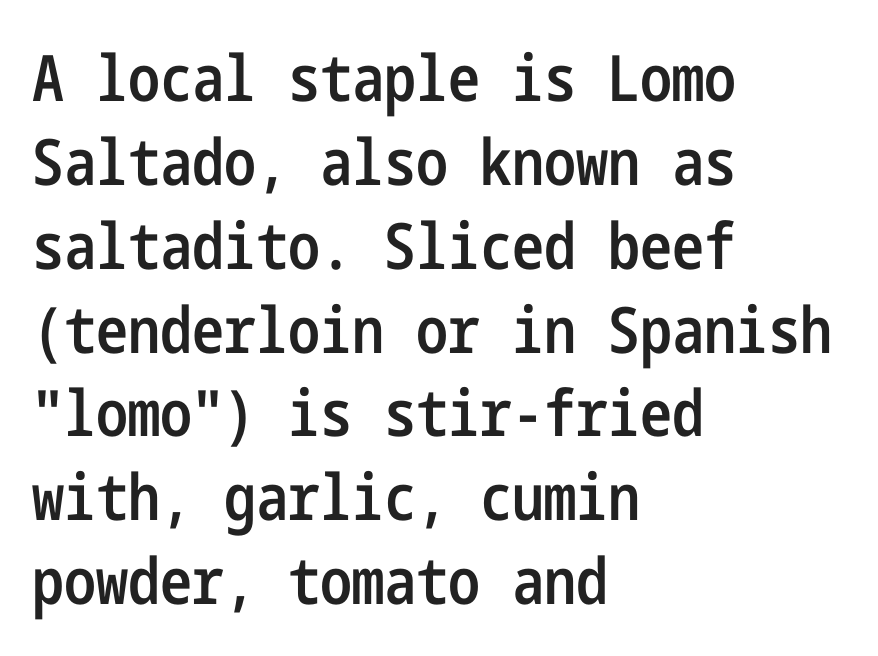
{"serif": "no", "italic": "no", "bold": "semi", "weight": "semibold", "width": "condensed", "stroke_contrast": "low", "x_height": "medium", "underline": "no", "align": "left", "line_spacing": "normal", "line_spacing_ratio": 1.31, "letter_spacing": "normal", "letter_spacing_em": 0.0, "glyph_px": 64}
